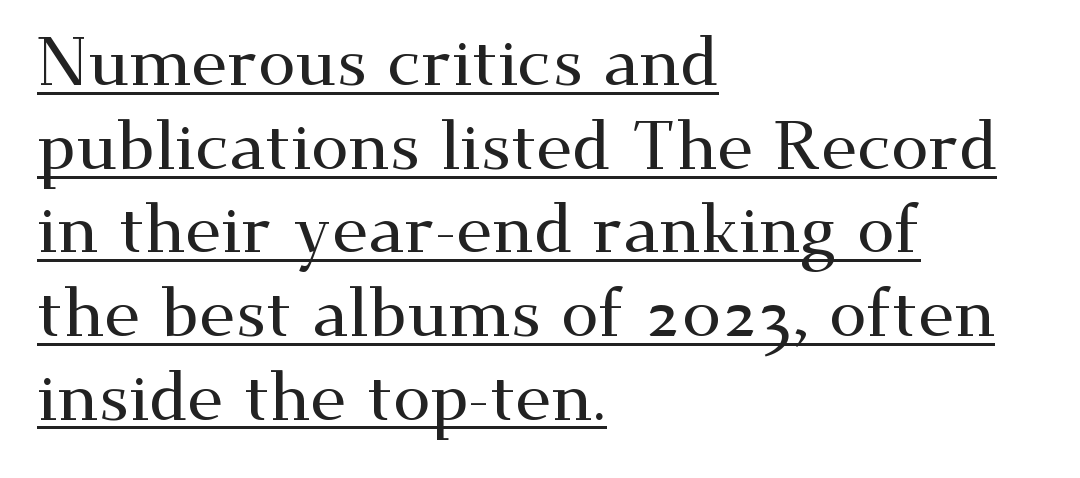
The image shows 68 px wide serif type, upright; set left-aligned, line spacing 1.23x, normal letter spacing, underlined; medium stroke contrast and a small x-height.
